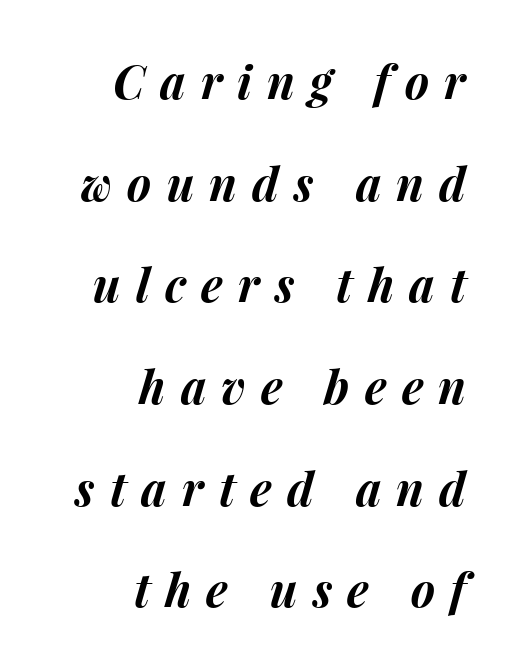
Q: Is the text bold? A: Yes.
Q: Is the text italic (slanted)? A: Yes, it leans right by about 15 degrees.
Q: Is the text underlined? A: No.
Q: How is the paragraph aligned? A: Right-aligned.
Q: Is the spacing between letters normal or unusually wide? A: Unusually wide.
Q: Is the spacing between lines tight, normal or loose? A: Loose.
Q: Width (condensed, normal, or wide)? A: Normal.
Q: Stroke contrast? A: Medium.
Q: x-height? A: Medium.
Q: Monospaced? A: No.
